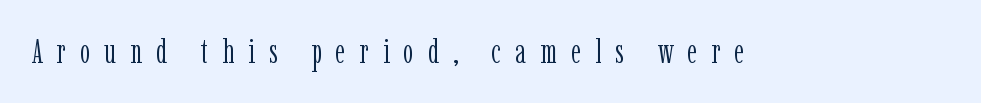
The image shows 33 px light, condensed serif type, upright; set unusually wide letter spacing (+0.43 em), not underlined; low stroke contrast and a medium x-height.
